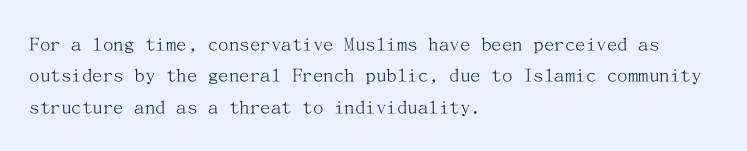
{"italic": "no", "bold": "no", "underline": "no", "align": "left", "line_spacing": "normal", "line_spacing_ratio": 1.49, "letter_spacing": "normal", "letter_spacing_em": 0.0, "glyph_px": 21}
